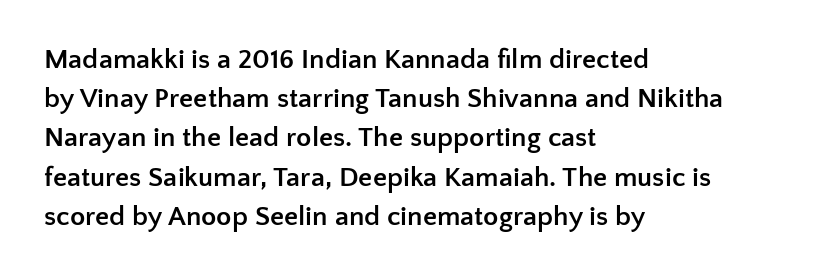
The paragraph shown leans on its left margin. The baseline area is clear. These lines sit exactly where default settings would place them. Compared with an ordinary text face, these strokes are far heavier — a full bold. The horizontal fit of the characters is conventional and even. Each letter keeps its own natural width here, so spacing adapts to shape.
